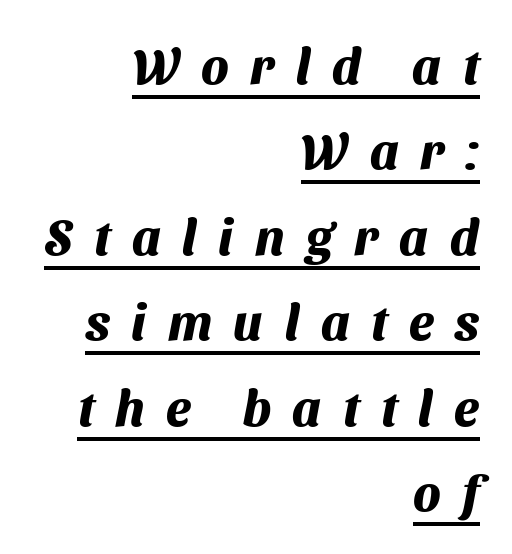
The image shows 50 px heavy sans-serif type; set right-aligned, line spacing 1.71x, unusually wide letter spacing (+0.43 em), underlined; medium stroke contrast and a medium x-height.
